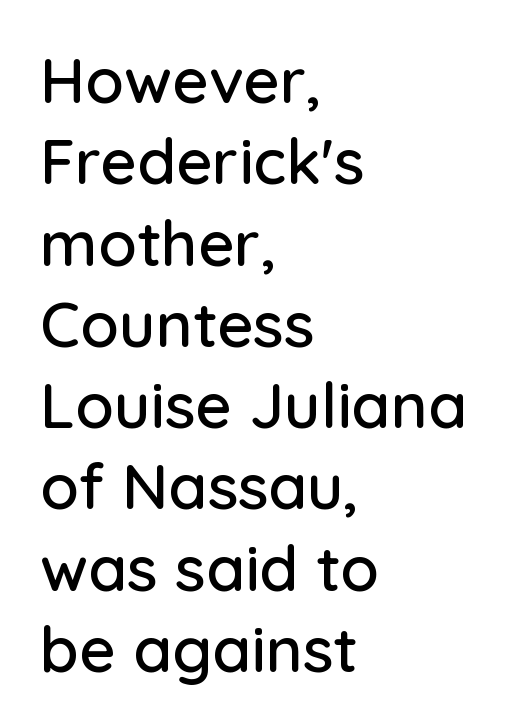
The image shows 63 px sans-serif type, upright; set left-aligned, normal line spacing (1.29x), normal letter spacing, not underlined; low stroke contrast and a medium x-height.
